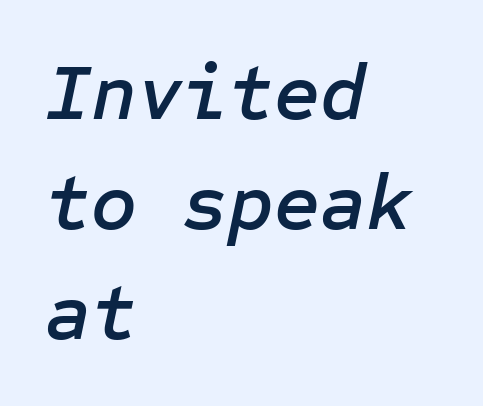
{"italic": "yes", "lean": "right", "slant_degrees": 12, "width": "normal", "stroke_contrast": "low", "x_height": "medium", "underline": "no", "align": "left", "line_spacing": "normal", "line_spacing_ratio": 1.39, "letter_spacing": "normal", "letter_spacing_em": 0.0, "glyph_px": 79}
